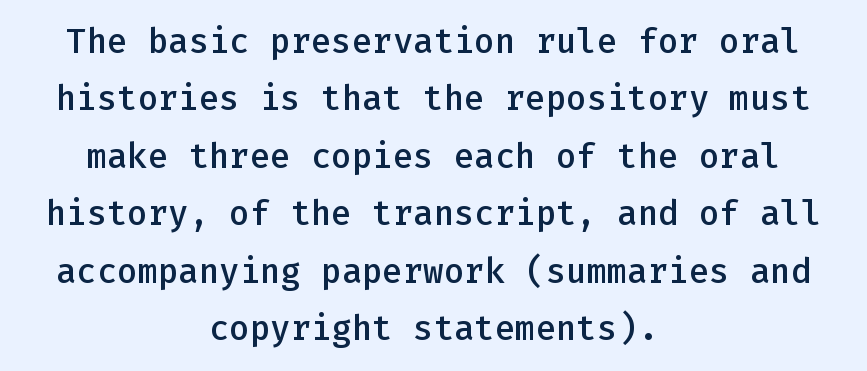
Q: Is the text bold? A: Semi-bold.
Q: Is the text italic (slanted)? A: No, it is upright.
Q: Is the typeface a serif or a sans-serif typeface? A: Sans-serif.
Q: Is the text underlined? A: No.
Q: How is the paragraph aligned? A: Centered.
Q: Is the spacing between letters normal or unusually wide? A: Normal.
Q: Is the spacing between lines tight, normal or loose? A: Normal.
Q: Width (condensed, normal, or wide)? A: Normal.
Q: Stroke contrast? A: Low.
Q: x-height? A: Medium.
Q: Monospaced? A: Yes.
